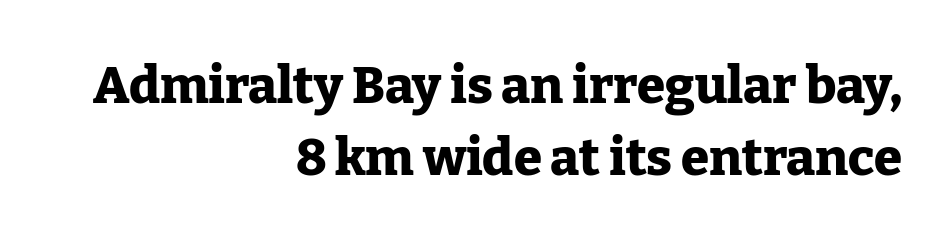
Standard letterfit; no display-style spreading of the glyphs. The rendering anchors every line to the right-hand side. The passage shown stacks its lines at a standard gap. Look at the stroke-to-counter ratio: heavy, a bold. Designer's note — italics off, roman on. Little horizontal feet cap the strokes, marking this as serif type.
